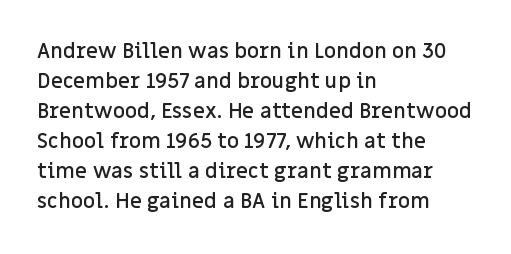
The image shows 21 px text type, upright; set left-aligned, normal line spacing (1.43x), normal letter spacing, not underlined.
